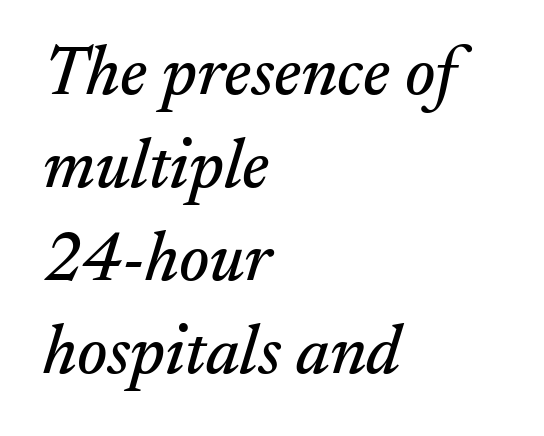
The image shows 69 px serif type, italic (leaning right); set left-aligned, normal line spacing (1.35x), normal letter spacing, not underlined; medium stroke contrast and a small x-height.
